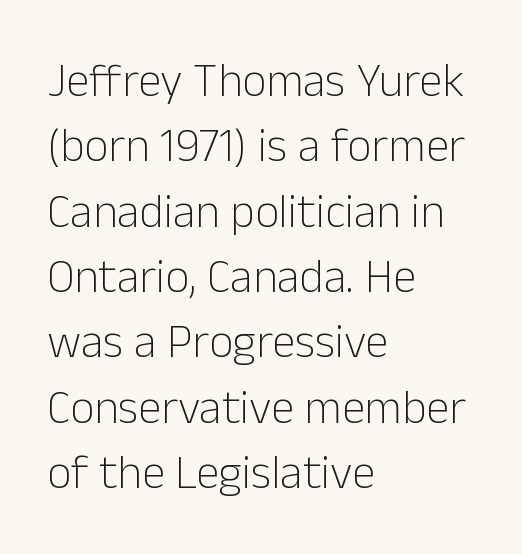
No word sits above an underline. The letters advance in unequal steps, a hallmark of proportional type. You can tell it's not italic because the verticals are truly vertical. No extra ink here — the face is not bold. Short and long lines alike share a common starting point at left. Leading: standard.
